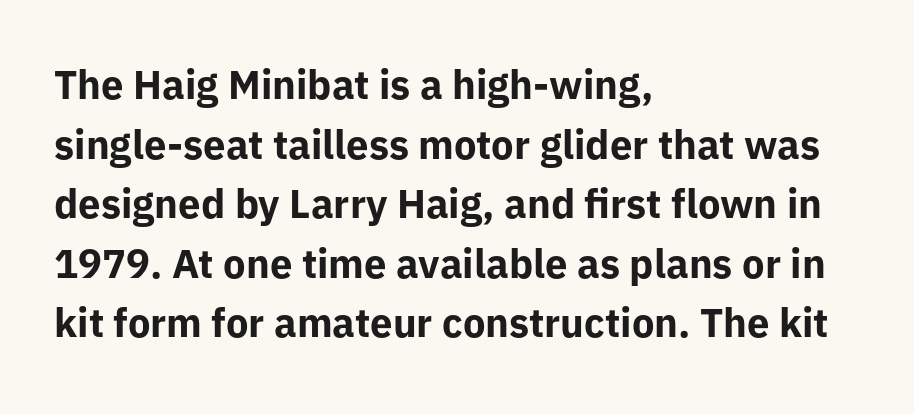
This sample uses a sans-serif face. Proportional: the letters do not fall into vertical columns. How would I describe the line gaps? Plain and ordinary. Rendered with straight, roman letterforms. Casual observation: everything's shoved over to the left.
